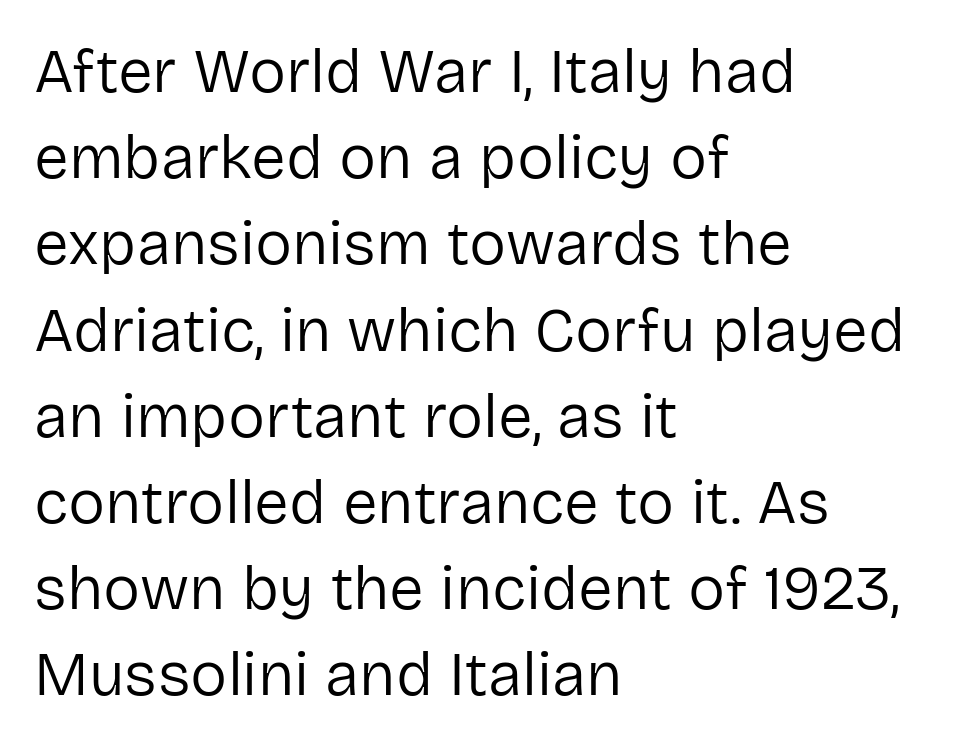
Q: Is the text bold? A: No.
Q: Is the text italic (slanted)? A: No, it is upright.
Q: Is the typeface a serif or a sans-serif typeface? A: Sans-serif.
Q: Is the text underlined? A: No.
Q: How is the paragraph aligned? A: Left-aligned.
Q: Is the spacing between letters normal or unusually wide? A: Normal.
Q: Is the spacing between lines tight, normal or loose? A: Normal.
Q: Width (condensed, normal, or wide)? A: Normal.
Q: Stroke contrast? A: Low.
Q: x-height? A: Medium.
Q: Monospaced? A: No.
